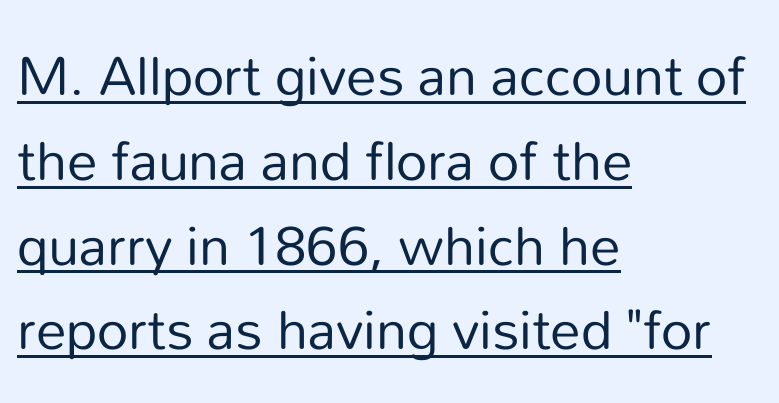
Q: Is the text bold? A: No.
Q: Is the text italic (slanted)? A: No, it is upright.
Q: Is the typeface a serif or a sans-serif typeface? A: Sans-serif.
Q: Is the text underlined? A: Yes.
Q: How is the paragraph aligned? A: Left-aligned.
Q: Is the spacing between letters normal or unusually wide? A: Normal.
Q: Is the spacing between lines tight, normal or loose? A: Normal.
Q: Width (condensed, normal, or wide)? A: Normal.
Q: Stroke contrast? A: Low.
Q: x-height? A: Medium.
Q: Monospaced? A: No.
